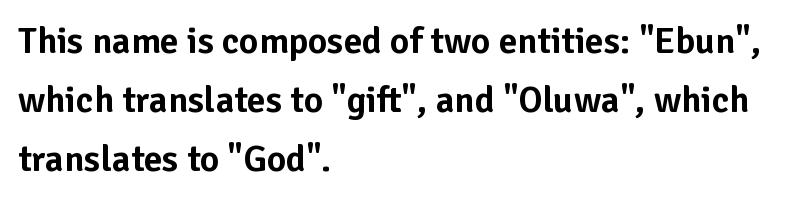
{"serif": "no", "italic": "no", "width": "normal", "stroke_contrast": "low", "x_height": "medium", "monospaced": "no", "underline": "no", "align": "left", "line_spacing": "normal", "line_spacing_ratio": 1.59, "letter_spacing": "normal", "letter_spacing_em": 0.0, "glyph_px": 37}
